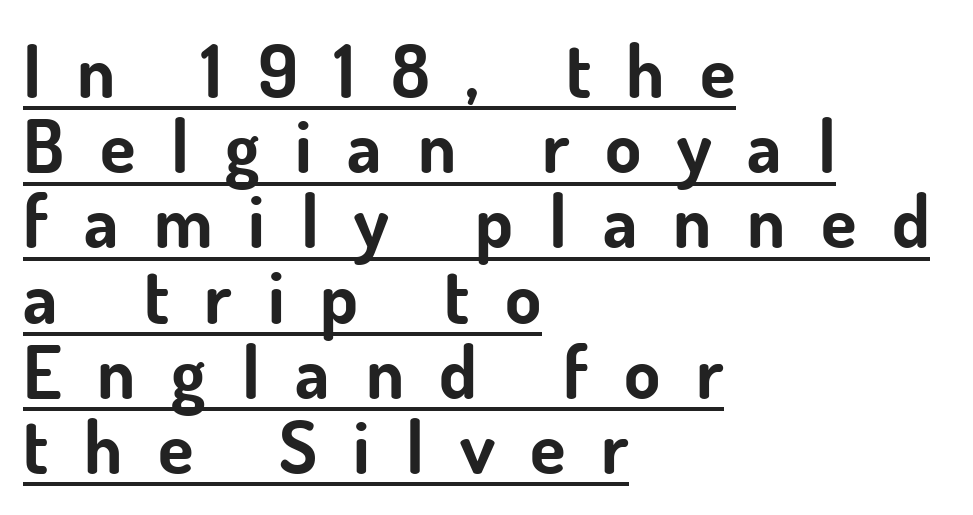
The image shows 73 px bold sans-serif type, upright; set left-aligned, tight line spacing (1.03x), unusually wide letter spacing (+0.49 em), underlined; low stroke contrast and a small x-height.
